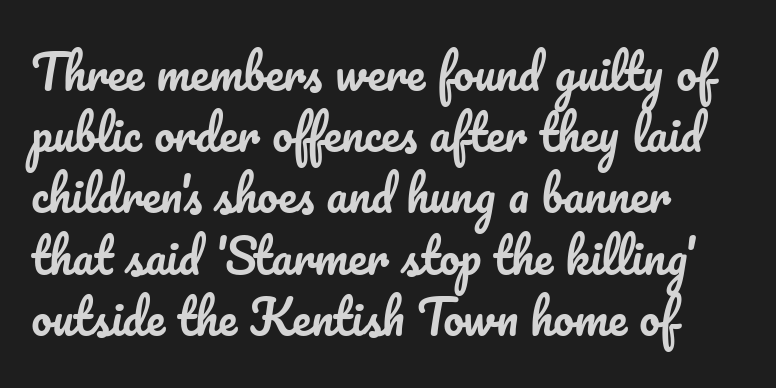
Here the designer chose a conventional face with non-uniform glyph widths. The rendering uses a moderate line-height, typical for paragraphs. Visually the block forms a straight wall on the left and a jagged coastline on the right.
